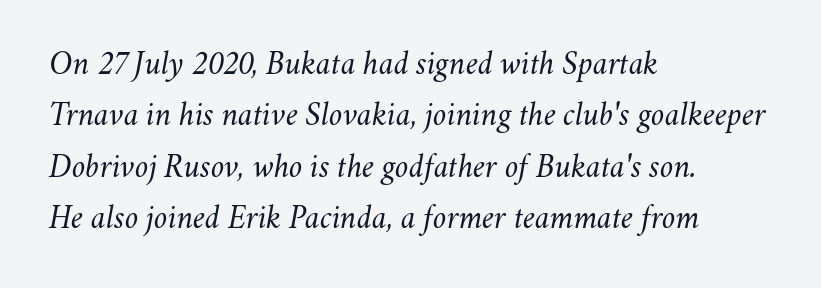
Q: Is the text bold? A: No.
Q: Is the text italic (slanted)? A: Yes, it leans right by about 11 degrees.
Q: Is the text underlined? A: No.
Q: How is the paragraph aligned? A: Left-aligned.
Q: Is the spacing between letters normal or unusually wide? A: Normal.
Q: Is the spacing between lines tight, normal or loose? A: Normal.
Q: Width (condensed, normal, or wide)? A: Normal.
Q: Stroke contrast? A: Medium.
Q: x-height? A: Small.
Q: Monospaced? A: No.
